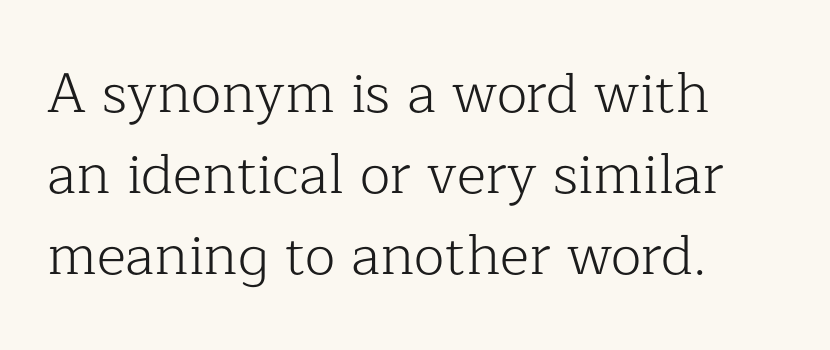
Note: serifs present on the glyphs. Each letter keeps its own natural width here, so spacing adapts to shape. Bold? No — there's no thickening of the strokes. One-word summary of the alignment: left. Compared with typical body copy, the letter spacing here is the same.
